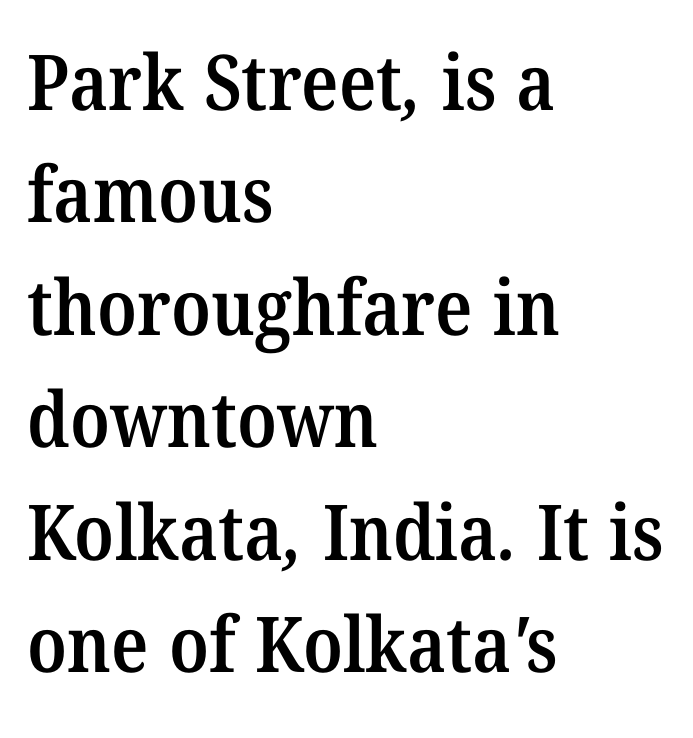
{"serif": "yes", "bold": "semi", "weight": "semibold", "width": "normal", "stroke_contrast": "medium", "x_height": "medium", "monospaced": "no", "underline": "no", "align": "left", "line_spacing": "normal", "line_spacing_ratio": 1.46, "letter_spacing": "normal", "letter_spacing_em": 0.0, "glyph_px": 77}
